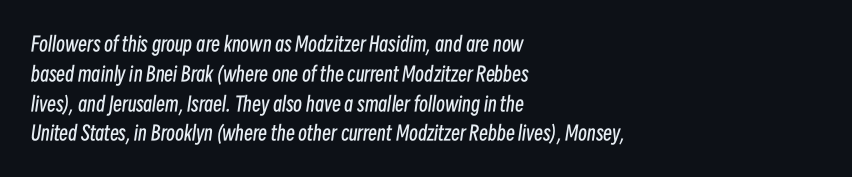
{"italic": "yes", "lean": "right", "slant_degrees": 8, "bold": "no", "underline": "no", "align": "left", "line_spacing": "normal", "line_spacing_ratio": 1.49, "letter_spacing": "normal", "letter_spacing_em": 0.0, "glyph_px": 20}
